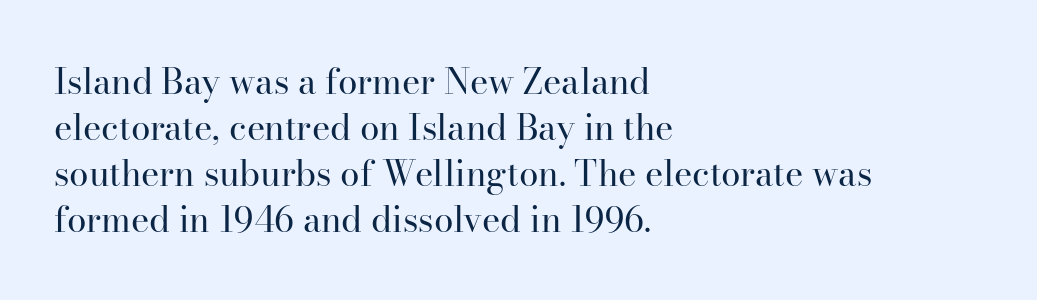
The cut favours lightness, reaching ordinary text weight at its darkest. Proportional: the letters do not fall into vertical columns. A serif font was chosen for this passage. Leading: standard. The letters stand straight up with perfectly vertical stems.
